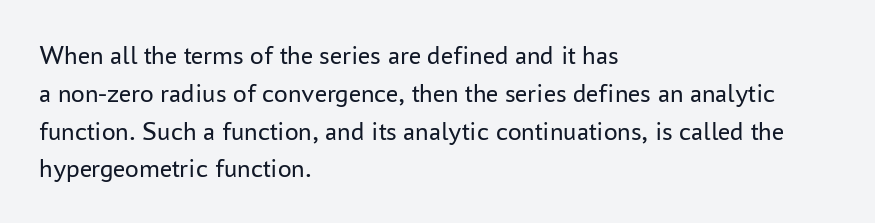
{"italic": "no", "bold": "no", "underline": "no", "align": "left", "line_spacing": "normal", "line_spacing_ratio": 1.4, "letter_spacing": "normal", "letter_spacing_em": 0.0, "glyph_px": 27}
